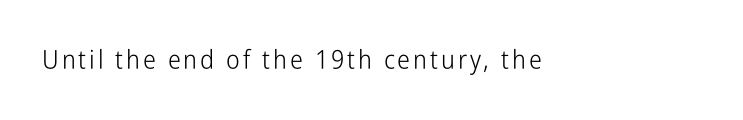
Q: Is the text bold? A: No.
Q: Is the text italic (slanted)? A: No, it is upright.
Q: Is the text underlined? A: No.
